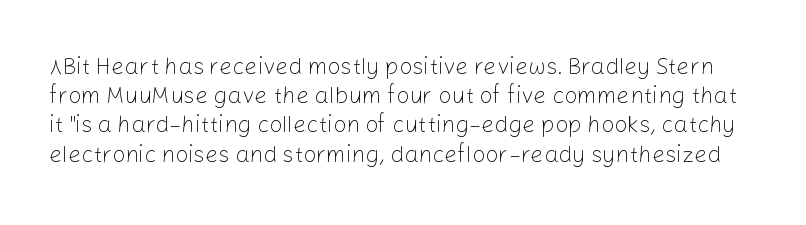
{"italic": "no", "bold": "no", "underline": "no", "line_spacing": "normal", "line_spacing_ratio": 1.27, "letter_spacing": "normal", "letter_spacing_em": 0.0, "glyph_px": 23}
